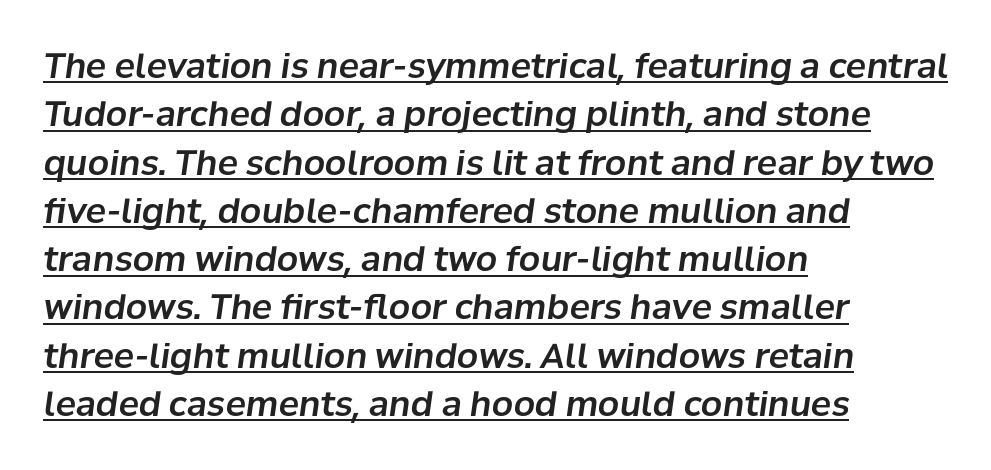
The image shows 34 px text type, italic (leaning right); set left-aligned, normal line spacing (1.42x), normal letter spacing, underlined; low stroke contrast and a medium x-height.
